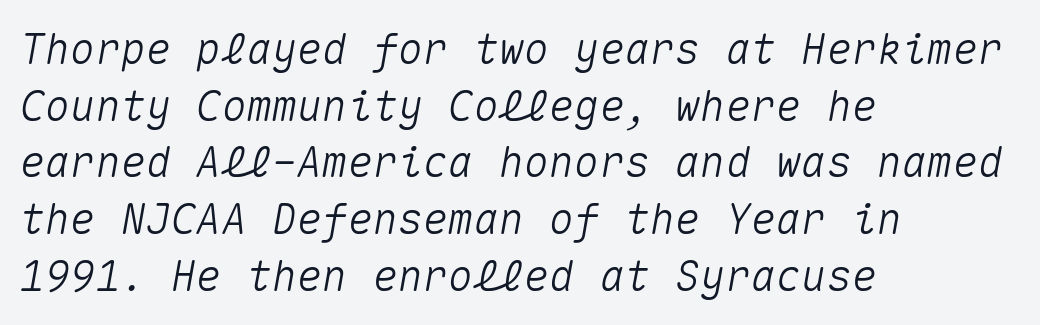
The image shows 42 px text type, italic (leaning right), monospaced; set left-aligned, normal line spacing (1.35x), normal letter spacing, not underlined; medium stroke contrast and a medium x-height.
